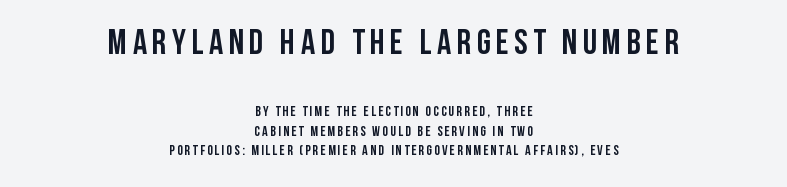
{"serif": "no", "italic": "no", "bold": "yes", "weight": "semibold", "width": "condensed", "stroke_contrast": "low", "x_height": "large", "monospaced": "no", "underline": "no", "align": "center", "line_spacing": "normal", "line_spacing_ratio": 1.42, "larger_block": "first", "size_ratio": 2.5, "glyph_px": 35}
